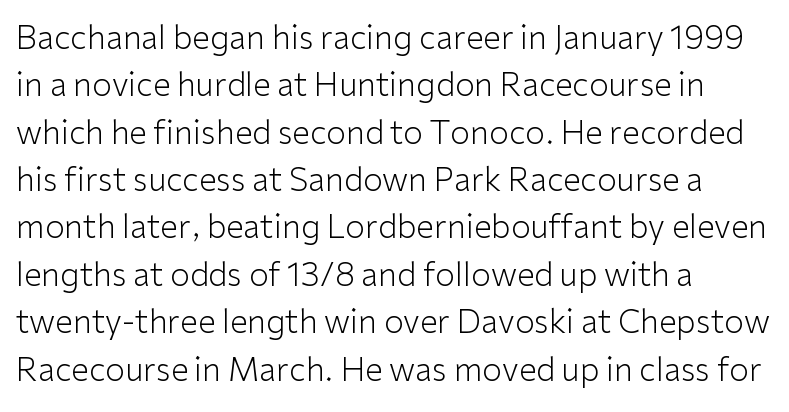
Q: Is the text bold? A: No.
Q: Is the text italic (slanted)? A: No, it is upright.
Q: Is the typeface a serif or a sans-serif typeface? A: Sans-serif.
Q: Is the text underlined? A: No.
Q: How is the paragraph aligned? A: Left-aligned.
Q: Is the spacing between letters normal or unusually wide? A: Normal.
Q: Is the spacing between lines tight, normal or loose? A: Normal.
Q: Width (condensed, normal, or wide)? A: Normal.
Q: Stroke contrast? A: Low.
Q: x-height? A: Medium.
Q: Monospaced? A: No.
